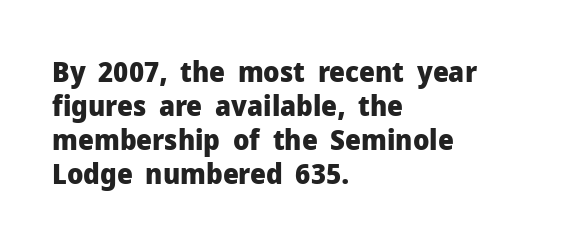
These lines are composed in type without serifs. You could not count columns in this text — the font is proportionally spaced. Pretty heavy lettering here — definitely bold. Teacher's note: observe the even left margin — that is flush-left alignment.
